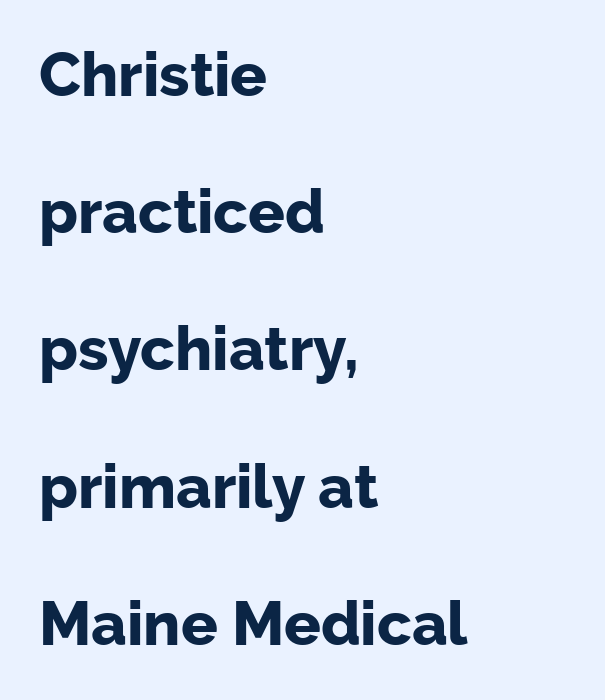
{"serif": "no", "italic": "no", "bold": "yes", "weight": "bold", "width": "normal", "stroke_contrast": "low", "x_height": "medium", "monospaced": "no", "underline": "no", "align": "left", "line_spacing": "loose", "line_spacing_ratio": 2.25, "letter_spacing": "normal", "letter_spacing_em": 0.0, "glyph_px": 61}
